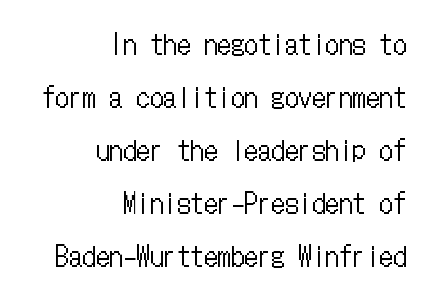
No heavy texture on the line: the type isn't bold. Characters remain perfectly vertical along every line. A typesetter would call this zero additional tracking. Does the copy run flush right? Yes — the right margin is perfectly even. The string is rendered with underlining switched off.
